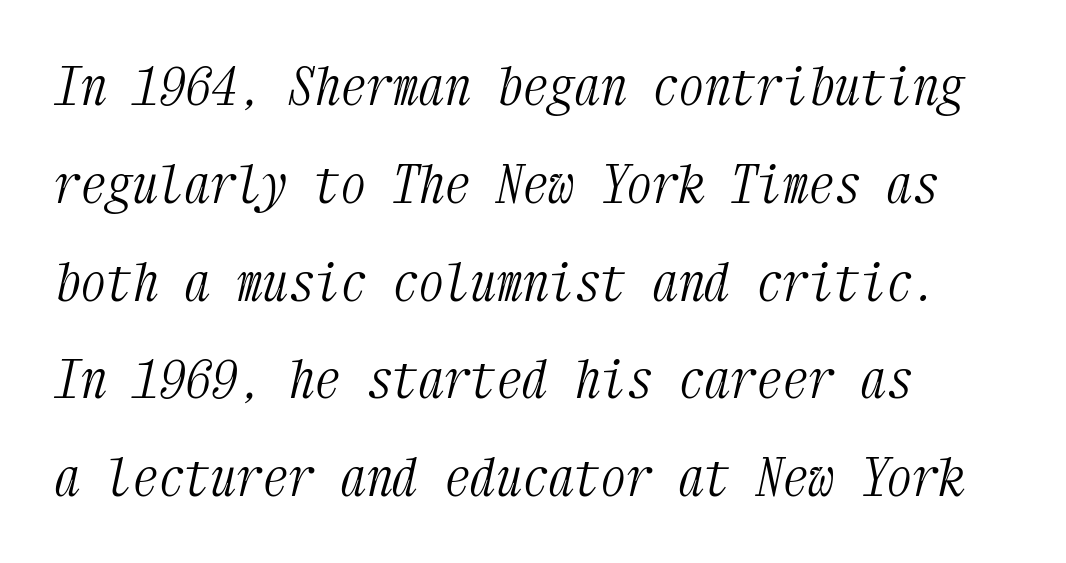
Stroke thickness stays within the range of a standard reading face or lighter. Alignment: flush left. The words here are not underlined. There is no visible air inserted between adjacent glyphs.
